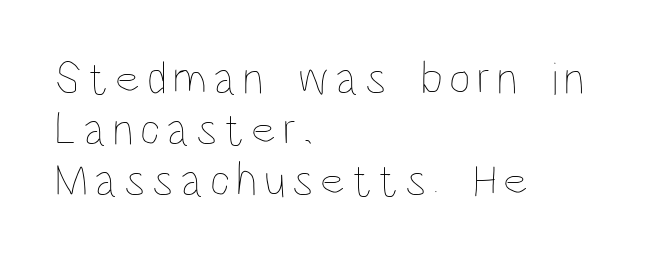
These lines were composed using upright roman letters. The space beneath each line is pristine and unruled. Visually the block forms a straight wall on the left and a jagged coastline on the right. Successive baselines arrive quickly, one right under another.
